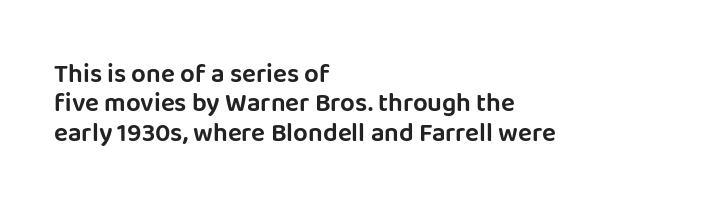
Q: Is the text italic (slanted)? A: No, it is upright.
Q: Is the text underlined? A: No.
Q: How is the paragraph aligned? A: Left-aligned.
Q: Is the spacing between letters normal or unusually wide? A: Normal.
Q: Is the spacing between lines tight, normal or loose? A: Tight.
